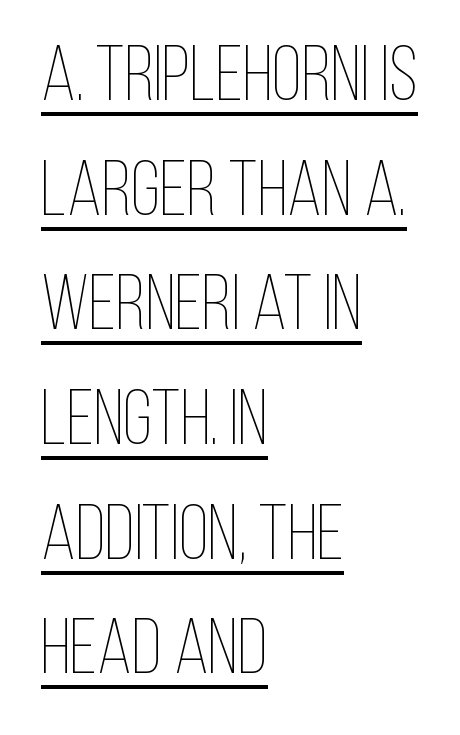
The image shows 78 px thin, condensed type, upright; set left-aligned, normal line spacing (1.47x), normal letter spacing, underlined; low stroke contrast and a large x-height.
